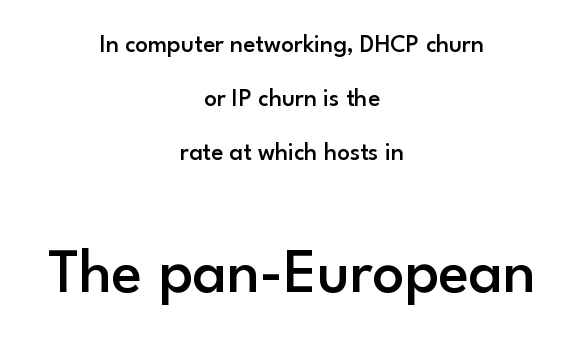
The image shows 63 px semibold sans-serif type, upright; set centered, loose line spacing (2.17x), normal letter spacing, not underlined; the second (bottom) block is 2.52x larger; low stroke contrast and a small x-height.
